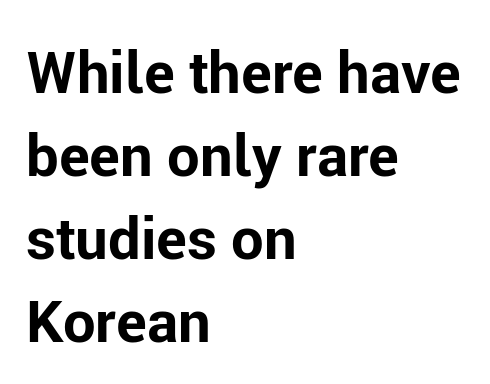
Q: Is the text bold? A: Yes.
Q: Is the text italic (slanted)? A: No, it is upright.
Q: Is the typeface a serif or a sans-serif typeface? A: Sans-serif.
Q: Is the text underlined? A: No.
Q: How is the paragraph aligned? A: Left-aligned.
Q: Is the spacing between letters normal or unusually wide? A: Normal.
Q: Is the spacing between lines tight, normal or loose? A: Normal.
Q: Width (condensed, normal, or wide)? A: Normal.
Q: Stroke contrast? A: Low.
Q: x-height? A: Medium.
Q: Monospaced? A: No.
